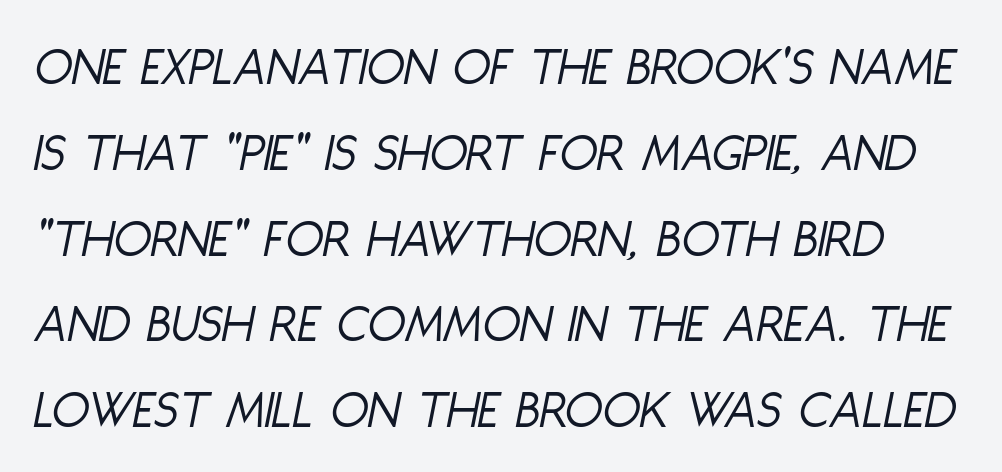
Q: Is the text bold? A: No.
Q: Is the text italic (slanted)? A: Yes, it leans right by about 11 degrees.
Q: Is the text underlined? A: No.
Q: Is the spacing between letters normal or unusually wide? A: Normal.
Q: Is the spacing between lines tight, normal or loose? A: Normal.
Q: Width (condensed, normal, or wide)? A: Condensed.
Q: Stroke contrast? A: Low.
Q: x-height? A: Large.
Q: Monospaced? A: No.
